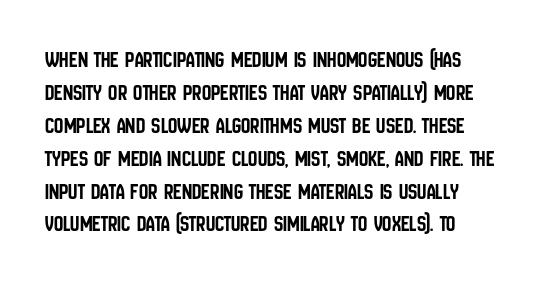
{"italic": "no", "underline": "no", "line_spacing": "normal", "line_spacing_ratio": 1.43, "letter_spacing": "normal", "letter_spacing_em": 0.0, "glyph_px": 23}
